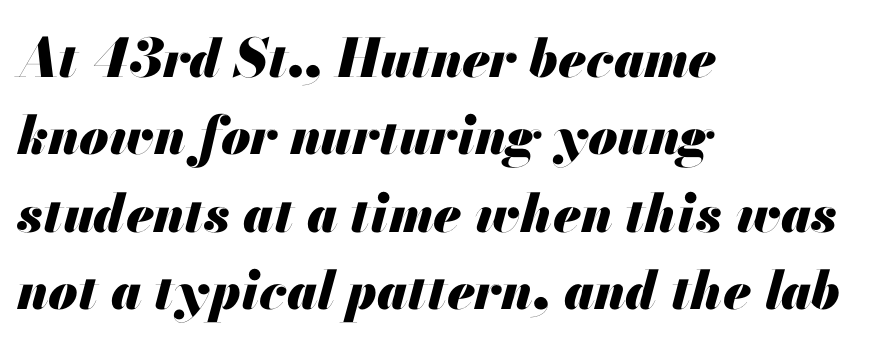
The image shows 53 px heavy type, italic (leaning right); set left-aligned, normal line spacing (1.46x), normal letter spacing, not underlined; medium stroke contrast and a small x-height.
